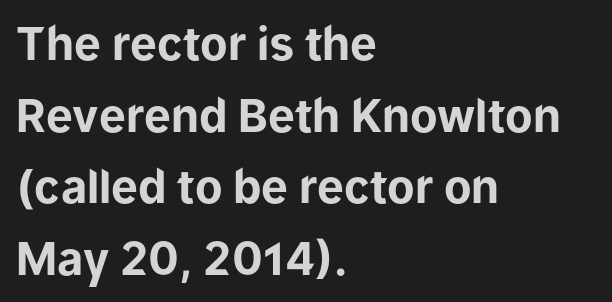
The image shows 45 px bold sans-serif type, upright; set left-aligned, normal line spacing (1.59x), normal letter spacing, not underlined; low stroke contrast and a medium x-height.
